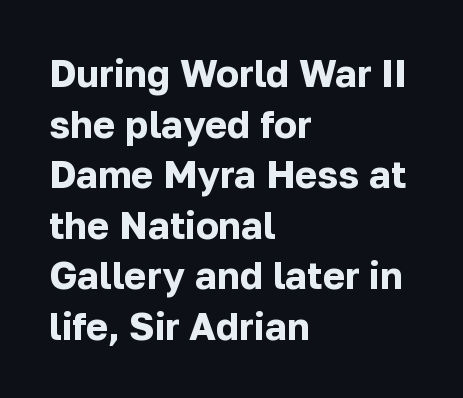
{"serif": "no", "italic": "no", "bold": "yes", "weight": "bold", "width": "normal", "stroke_contrast": "low", "x_height": "medium", "monospaced": "no", "underline": "no", "align": "left", "line_spacing": "normal", "line_spacing_ratio": 1.33, "letter_spacing": "normal", "letter_spacing_em": 0.0, "glyph_px": 38}
